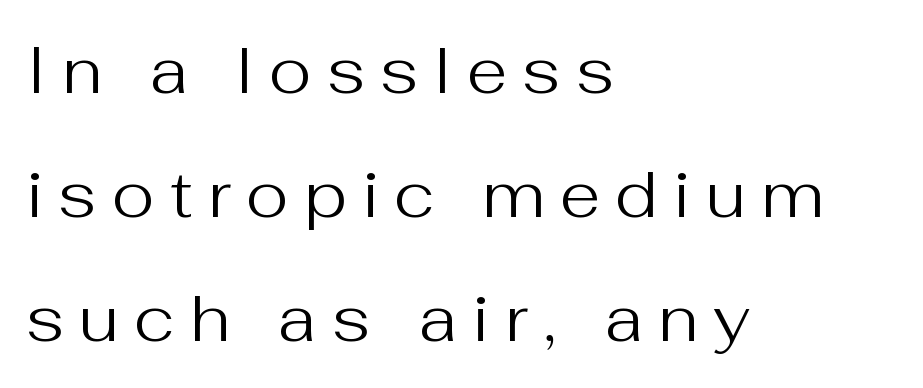
{"serif": "no", "italic": "no", "bold": "no", "weight": "regular", "width": "normal", "stroke_contrast": "medium", "x_height": "medium", "monospaced": "no", "underline": "no", "align": "left", "line_spacing_ratio": 1.88, "letter_spacing": "wide", "letter_spacing_em": 0.23, "glyph_px": 66}
